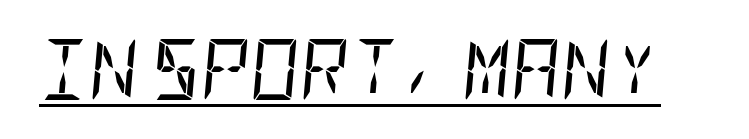
The font's italic variant was chosen for this text. Here the glyphs are tracked normally, forming tight word shapes. Is this a heavy cut? Hardly; it is regular or lighter. These characters rest on top of a visible drawn line.
